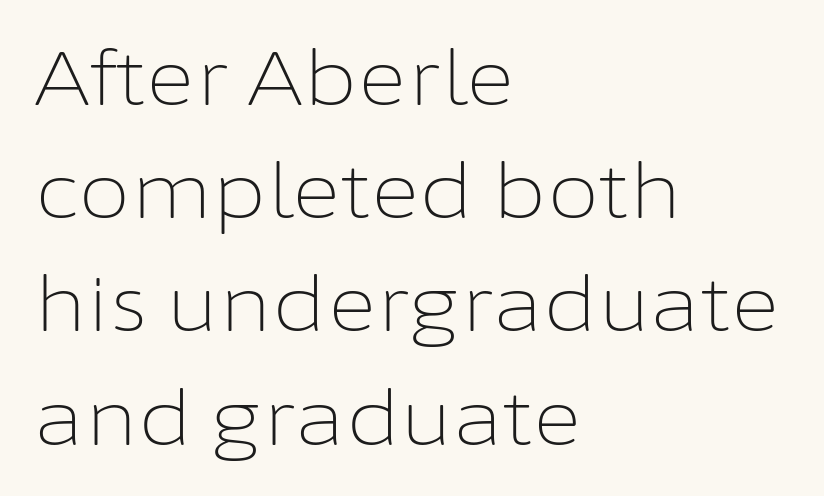
The rendering uses natural spacing where letterforms have individual widths. The setting favours the left margin, as ordinary paragraphs usually do. Quick note: underline off. It's the straight-up-and-down kind of type. Tracking here is standard; glyphs follow each other at the usual distance.
